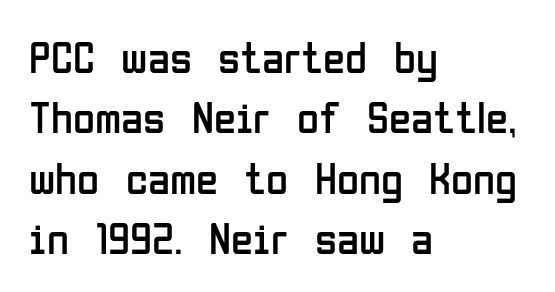
{"serif": "no", "italic": "no", "bold": "no", "weight": "regular", "width": "condensed", "stroke_contrast": "low", "x_height": "medium", "monospaced": "no", "underline": "no", "align": "left", "line_spacing": "normal", "line_spacing_ratio": 1.34, "letter_spacing": "normal", "letter_spacing_em": 0.0, "glyph_px": 45}
